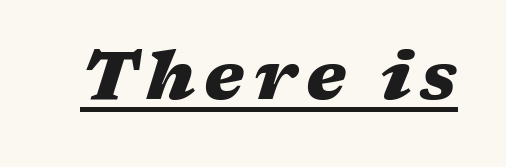
{"italic": "yes", "lean": "right", "slant_degrees": 17, "bold": "yes", "weight": "heavy", "width": "wide", "stroke_contrast": "medium", "x_height": "medium", "monospaced": "no", "underline": "yes", "glyph_px": 68}
